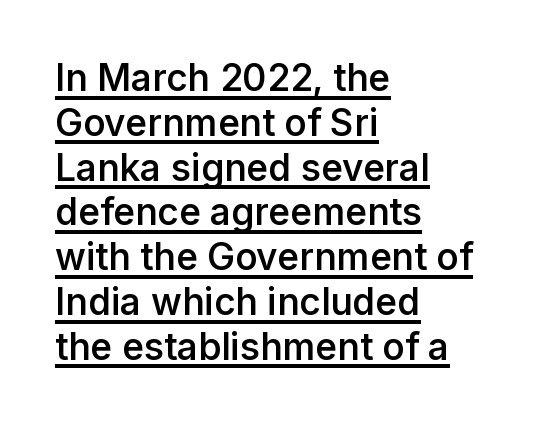
Q: Is the text bold? A: Semi-bold.
Q: Is the text italic (slanted)? A: No, it is upright.
Q: Is the typeface a serif or a sans-serif typeface? A: Sans-serif.
Q: Is the text underlined? A: Yes.
Q: How is the paragraph aligned? A: Left-aligned.
Q: Is the spacing between letters normal or unusually wide? A: Normal.
Q: Width (condensed, normal, or wide)? A: Normal.
Q: Stroke contrast? A: Low.
Q: x-height? A: Medium.
Q: Monospaced? A: No.
